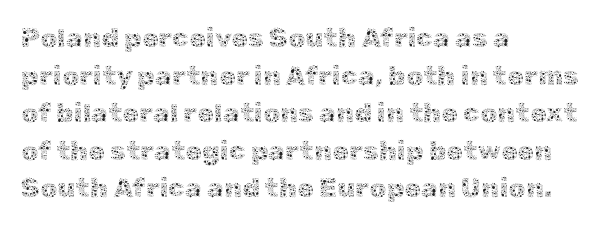
{"italic": "no", "bold": "no", "underline": "no", "align": "left", "line_spacing": "normal", "line_spacing_ratio": 1.39, "letter_spacing": "normal", "letter_spacing_em": 0.0, "glyph_px": 27}
